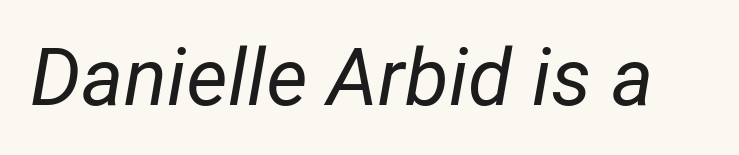
{"italic": "yes", "lean": "right", "slant_degrees": 12, "bold": "no", "weight": "regular", "width": "normal", "stroke_contrast": "low", "x_height": "medium", "monospaced": "no", "underline": "no", "letter_spacing": "normal", "letter_spacing_em": 0.0, "glyph_px": 80}
